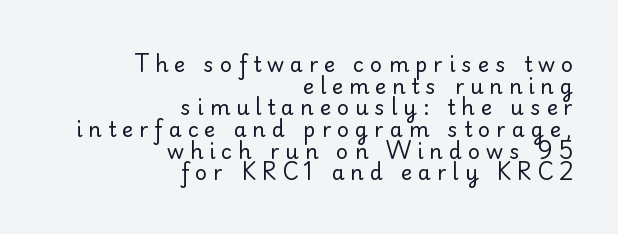
Q: Is the text bold? A: No.
Q: Is the text italic (slanted)? A: No, it is upright.
Q: Is the text underlined? A: No.
Q: How is the paragraph aligned? A: Right-aligned.
Q: Is the spacing between letters normal or unusually wide? A: Unusually wide.
Q: Is the spacing between lines tight, normal or loose? A: Tight.
